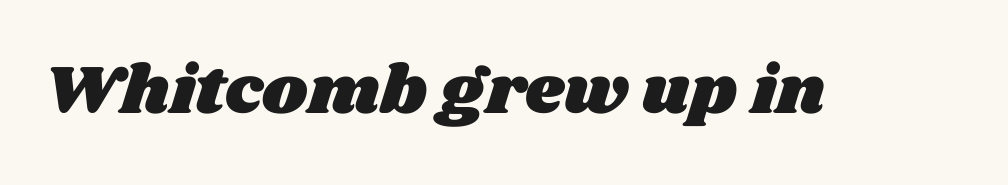
The image shows 69 px wide type; set normal letter spacing, not underlined; medium stroke contrast and a large x-height.
